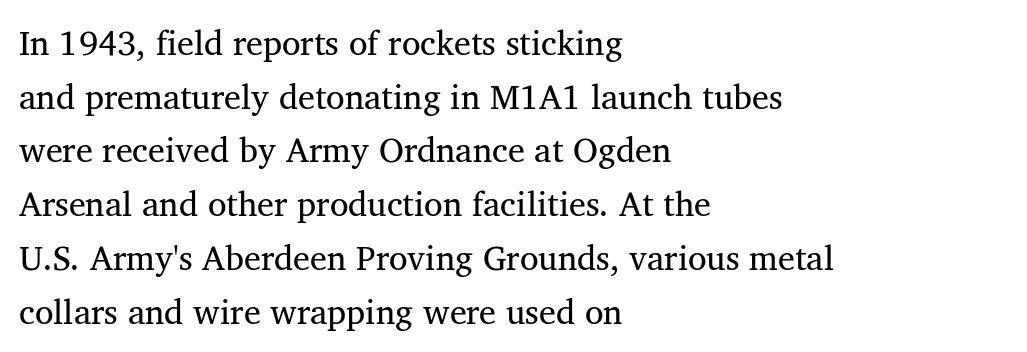
The horizontal fit of the characters is conventional and even. Ink coverage per letter is moderate at most. The passage shown stacks its lines at a standard gap. Which margin do the lines hug? The left one — the right edge is uneven. Is this a fixed-width face? No — the glyphs have proportional, varying widths. This rendering features lettering with no underline.
